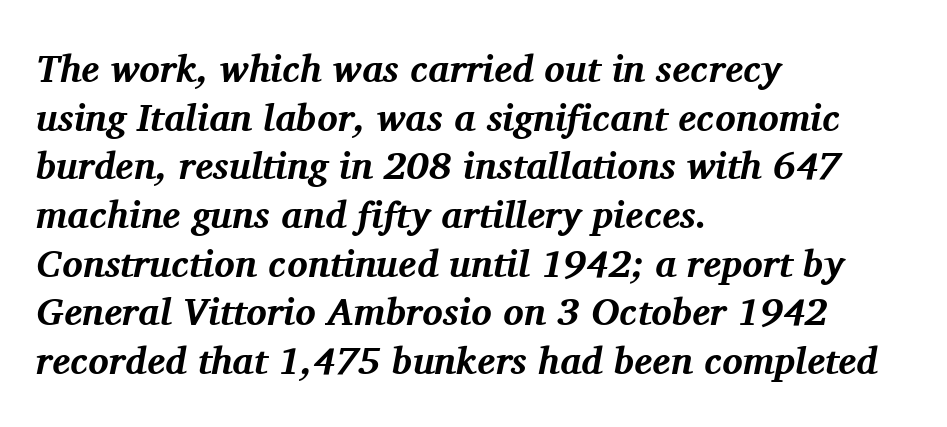
If you drew a line through each stem, it would be angled. This rendering uses left alignment, leaving the right contour irregular. Each new line begins a customary step beneath the previous one. The face used here is proportionally spaced, like ordinary book or web type. Only glyphs here, with clear space below each row. Characters follow at the spacing the type designer built in.
